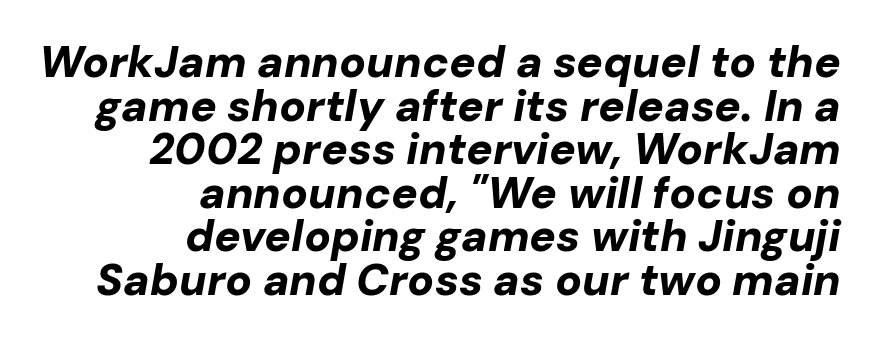
{"italic": "yes", "lean": "right", "slant_degrees": 10, "bold": "yes", "weight": "bold", "width": "normal", "stroke_contrast": "low", "x_height": "medium", "monospaced": "no", "underline": "no", "align": "right", "line_spacing": "tight", "line_spacing_ratio": 0.99, "letter_spacing": "normal", "letter_spacing_em": 0.0, "glyph_px": 44}
